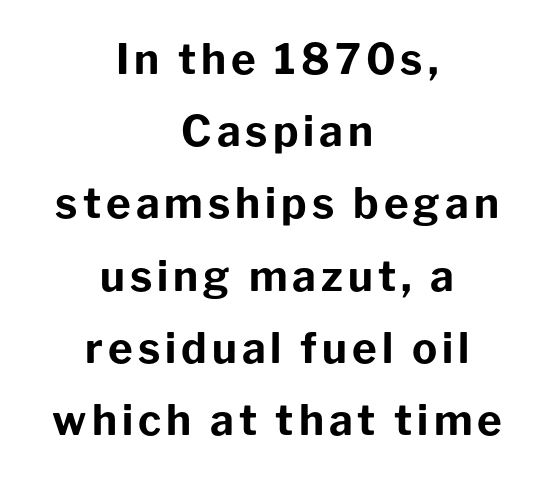
{"serif": "no", "italic": "no", "bold": "yes", "weight": "bold", "width": "normal", "stroke_contrast": "low", "x_height": "medium", "monospaced": "no", "underline": "no", "align": "center", "line_spacing_ratio": 1.72, "glyph_px": 42}
